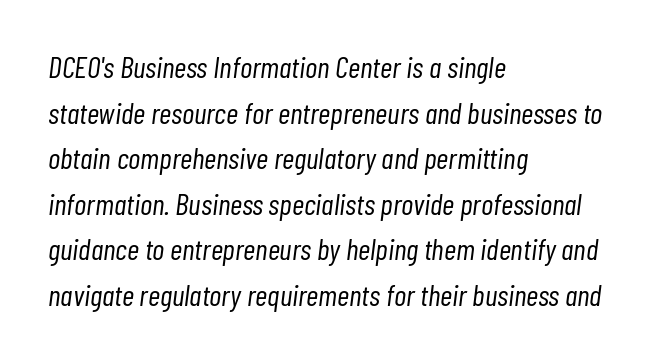
Q: Is the text bold? A: No.
Q: Is the text italic (slanted)? A: Yes, it leans right by about 7 degrees.
Q: Is the text underlined? A: No.
Q: How is the paragraph aligned? A: Left-aligned.
Q: Is the spacing between letters normal or unusually wide? A: Normal.
Q: Is the spacing between lines tight, normal or loose? A: Normal.
Q: Width (condensed, normal, or wide)? A: Condensed.
Q: Stroke contrast? A: Low.
Q: x-height? A: Medium.
Q: Monospaced? A: No.
